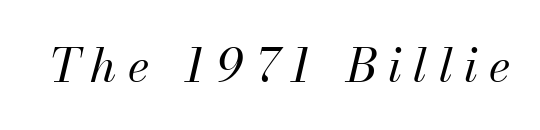
{"italic": "yes", "lean": "right", "slant_degrees": 13, "bold": "no", "weight": "regular", "width": "normal", "stroke_contrast": "medium", "x_height": "small", "monospaced": "no", "underline": "no", "letter_spacing": "wide", "letter_spacing_em": 0.25, "glyph_px": 47}
